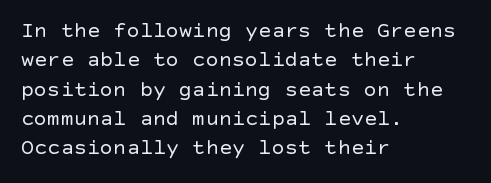
Q: Is the text bold? A: No.
Q: Is the text italic (slanted)? A: No, it is upright.
Q: Is the text underlined? A: No.
Q: How is the paragraph aligned? A: Left-aligned.
Q: Is the spacing between letters normal or unusually wide? A: Normal.
Q: Is the spacing between lines tight, normal or loose? A: Normal.
